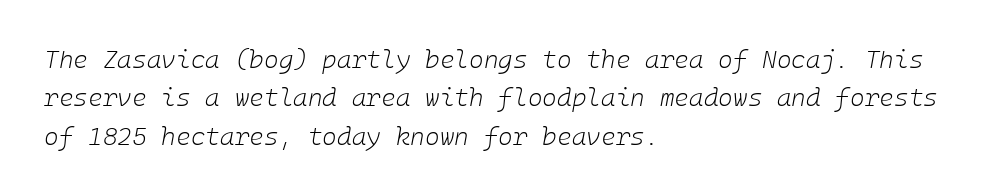
{"italic": "yes", "lean": "right", "slant_degrees": 10, "bold": "no", "underline": "no", "align": "left", "line_spacing": "normal", "line_spacing_ratio": 1.54, "letter_spacing": "normal", "letter_spacing_em": 0.0, "glyph_px": 25}
